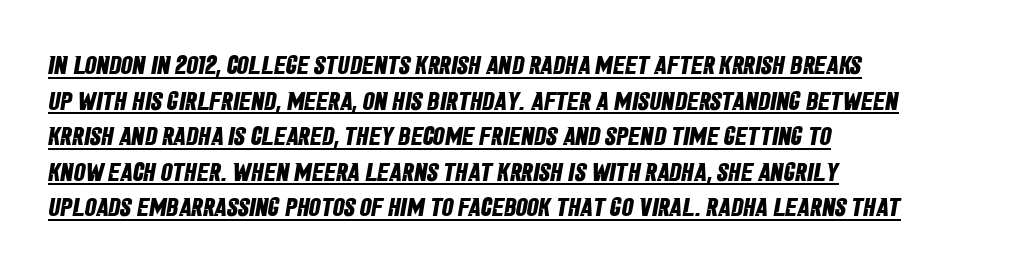
Layout note: lines flush left. These lines sit exactly where default settings would place them. Typesetter's note: full bold, strokes at maximum text heaviness. The rendering uses the underline text-decoration.
